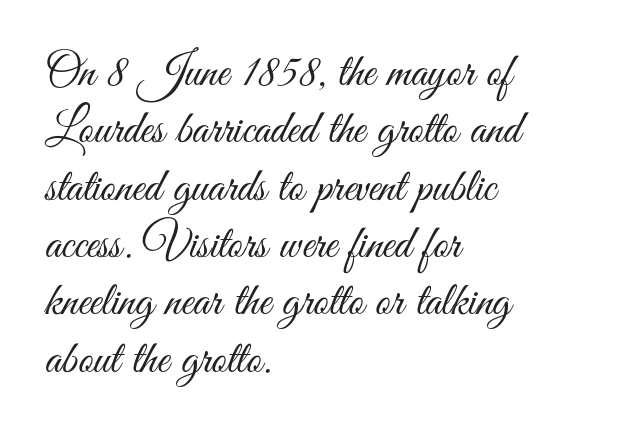
The image shows 47 px light, condensed sans-serif type; set left-aligned, line spacing 1.22x, normal letter spacing, not underlined; medium stroke contrast and a small x-height.
